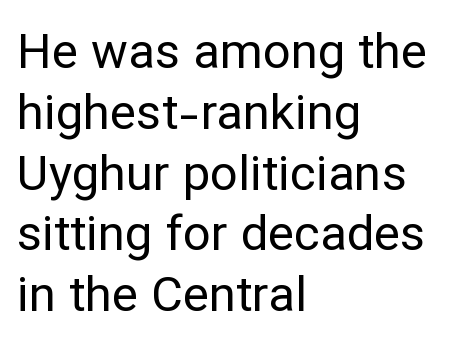
Q: Is the text bold? A: No.
Q: Is the text italic (slanted)? A: No, it is upright.
Q: Is the typeface a serif or a sans-serif typeface? A: Sans-serif.
Q: Is the text underlined? A: No.
Q: How is the paragraph aligned? A: Left-aligned.
Q: Is the spacing between letters normal or unusually wide? A: Normal.
Q: Width (condensed, normal, or wide)? A: Normal.
Q: Stroke contrast? A: Low.
Q: x-height? A: Medium.
Q: Monospaced? A: No.
